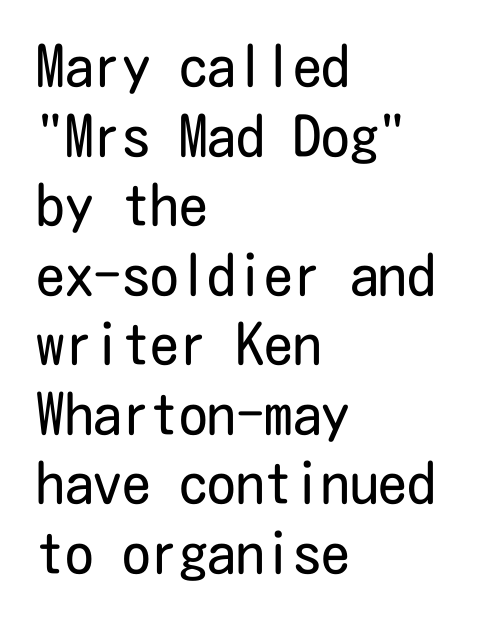
Q: Is the text bold? A: No.
Q: Is the text italic (slanted)? A: No, it is upright.
Q: Is the typeface a serif or a sans-serif typeface? A: Sans-serif.
Q: Is the text underlined? A: No.
Q: How is the paragraph aligned? A: Left-aligned.
Q: Is the spacing between letters normal or unusually wide? A: Normal.
Q: Width (condensed, normal, or wide)? A: Condensed.
Q: Stroke contrast? A: Low.
Q: x-height? A: Medium.
